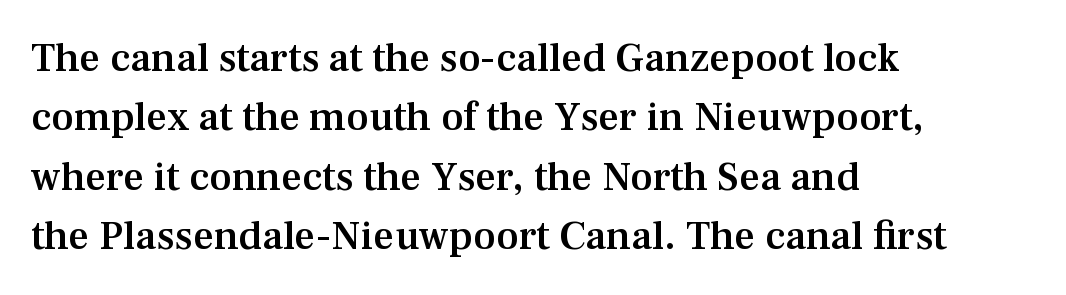
{"serif": "yes", "italic": "no", "bold": "semi", "weight": "semibold", "width": "normal", "stroke_contrast": "medium", "x_height": "medium", "monospaced": "no", "underline": "no", "align": "left", "line_spacing": "normal", "line_spacing_ratio": 1.45, "letter_spacing": "normal", "letter_spacing_em": 0.0, "glyph_px": 41}
